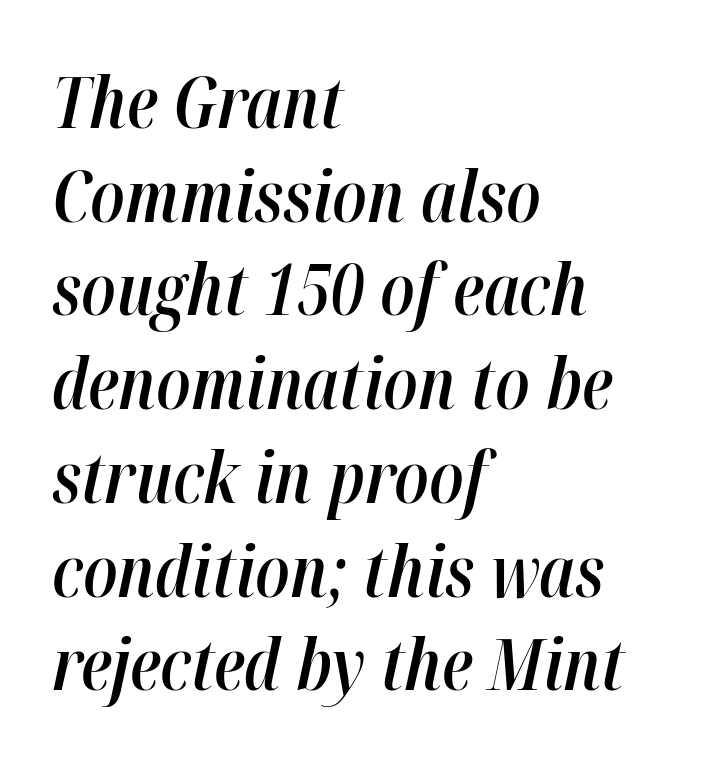
Q: Is the text bold? A: Semi-bold.
Q: Is the text italic (slanted)? A: Yes, it leans right by about 12 degrees.
Q: Is the text underlined? A: No.
Q: How is the paragraph aligned? A: Left-aligned.
Q: Is the spacing between letters normal or unusually wide? A: Normal.
Q: Is the spacing between lines tight, normal or loose? A: Normal.
Q: Width (condensed, normal, or wide)? A: Condensed.
Q: Stroke contrast? A: High.
Q: x-height? A: Medium.
Q: Monospaced? A: No.
